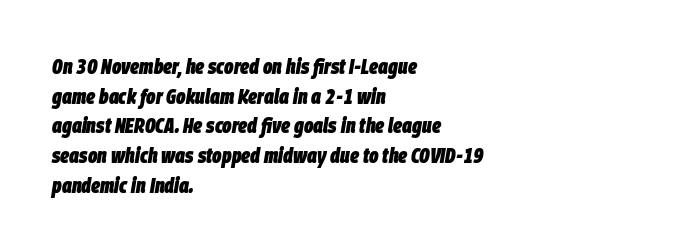
{"italic": "yes", "lean": "right", "slant_degrees": 9, "bold": "yes", "underline": "no", "align": "left", "line_spacing": "normal", "line_spacing_ratio": 1.35, "letter_spacing": "normal", "letter_spacing_em": 0.0, "glyph_px": 22}
